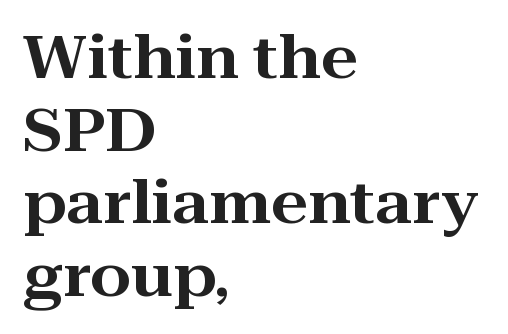
{"serif": "yes", "italic": "no", "width": "wide", "stroke_contrast": "high", "x_height": "medium", "monospaced": "no", "underline": "no", "align": "left", "line_spacing_ratio": 1.23, "letter_spacing": "normal", "letter_spacing_em": 0.0, "glyph_px": 59}
